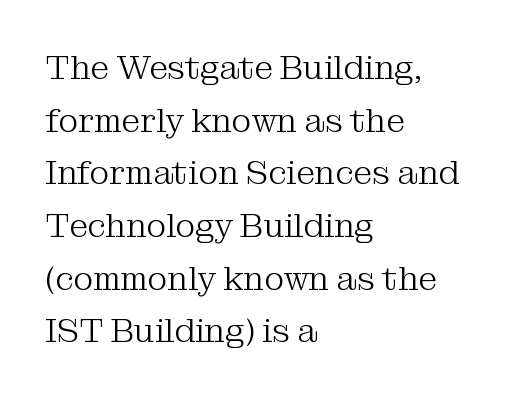
The image shows 34 px light serif type, upright; set left-aligned, normal line spacing (1.55x), normal letter spacing, not underlined; medium stroke contrast and a medium x-height.
